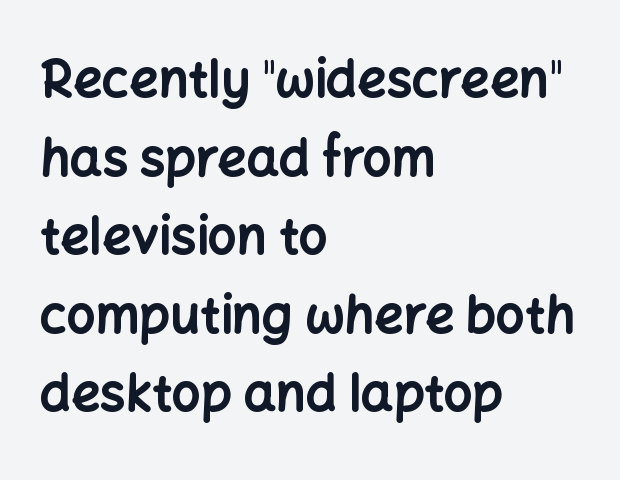
Check under the words: just untouched page. Do the letters lean? They stand straight. Teacher's note: observe the even left margin — that is flush-left alignment. In terms of letterform style, serifs are entirely absent.
